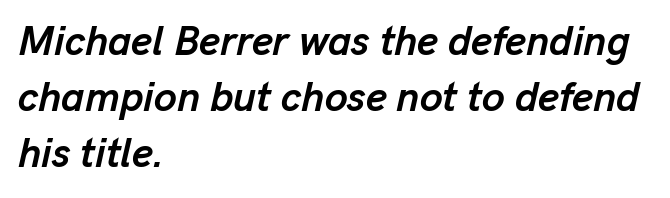
Q: Is the text bold? A: Yes.
Q: Is the text italic (slanted)? A: Yes, it leans right by about 13 degrees.
Q: Is the text underlined? A: No.
Q: How is the paragraph aligned? A: Left-aligned.
Q: Is the spacing between letters normal or unusually wide? A: Normal.
Q: Is the spacing between lines tight, normal or loose? A: Normal.
Q: Width (condensed, normal, or wide)? A: Normal.
Q: Stroke contrast? A: Low.
Q: x-height? A: Medium.
Q: Monospaced? A: No.
